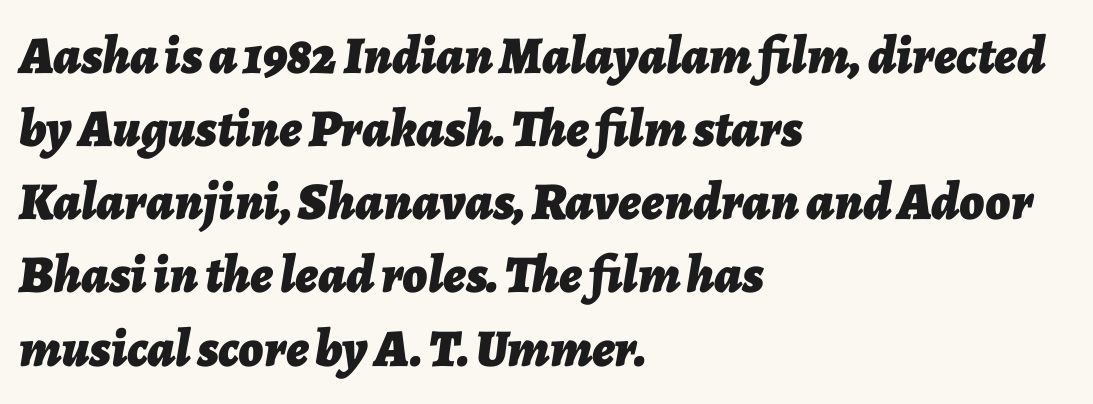
Q: Is the text bold? A: Yes.
Q: Is the text italic (slanted)? A: Yes, it leans right by about 7 degrees.
Q: Is the text underlined? A: No.
Q: How is the paragraph aligned? A: Left-aligned.
Q: Is the spacing between letters normal or unusually wide? A: Normal.
Q: Is the spacing between lines tight, normal or loose? A: Normal.
Q: Width (condensed, normal, or wide)? A: Normal.
Q: Stroke contrast? A: Low.
Q: x-height? A: Medium.
Q: Monospaced? A: No.
